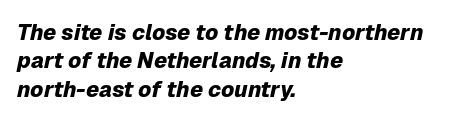
The image shows 22 px bold type, italic (leaning right); set left-aligned, normal line spacing (1.29x), normal letter spacing, not underlined.
